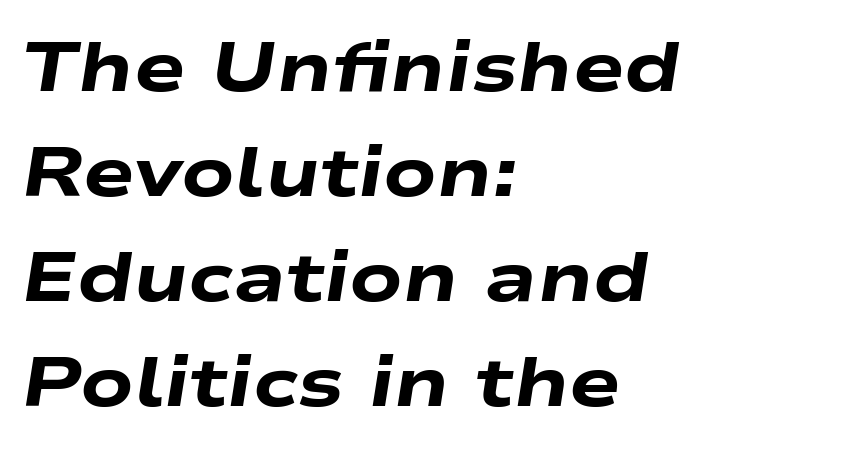
The image shows 69 px heavy, wide type, italic (leaning right); set left-aligned, normal line spacing (1.52x), normal letter spacing, not underlined; low stroke contrast and a medium x-height.
